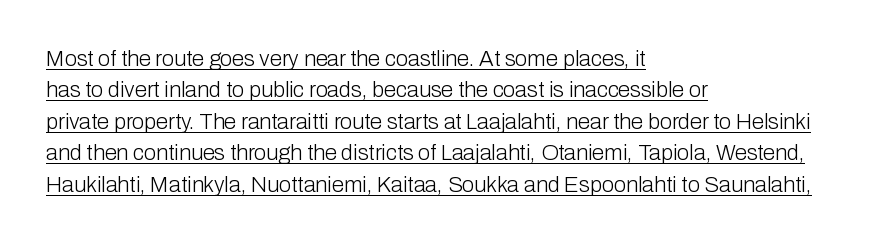
{"italic": "no", "bold": "no", "underline": "yes", "align": "left", "line_spacing": "normal", "line_spacing_ratio": 1.43, "letter_spacing": "normal", "letter_spacing_em": 0.0, "glyph_px": 22}
